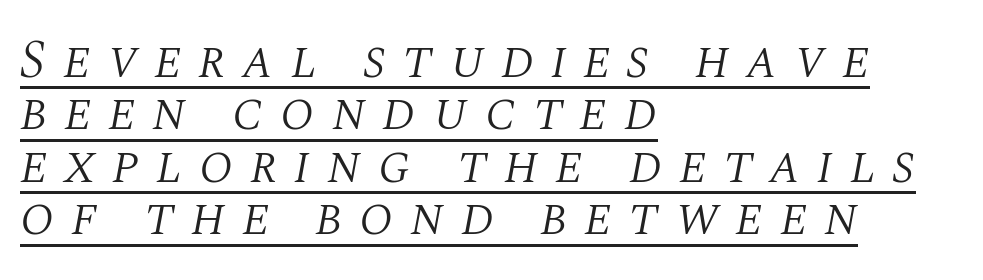
Q: Is the text bold? A: No.
Q: Is the text italic (slanted)? A: Yes, it leans right by about 10 degrees.
Q: Is the typeface a serif or a sans-serif typeface? A: Serif.
Q: Is the text underlined? A: Yes.
Q: How is the paragraph aligned? A: Left-aligned.
Q: Is the spacing between letters normal or unusually wide? A: Unusually wide.
Q: Is the spacing between lines tight, normal or loose? A: Tight.
Q: Width (condensed, normal, or wide)? A: Normal.
Q: Stroke contrast? A: Medium.
Q: x-height? A: Large.
Q: Monospaced? A: No.
